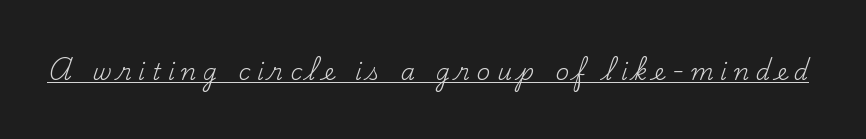
You can see a thin bar hugging the bottom of the glyphs. The rendering inserts visible extra space after every character. Compared with a typical body face, this is equally light or lighter still.
